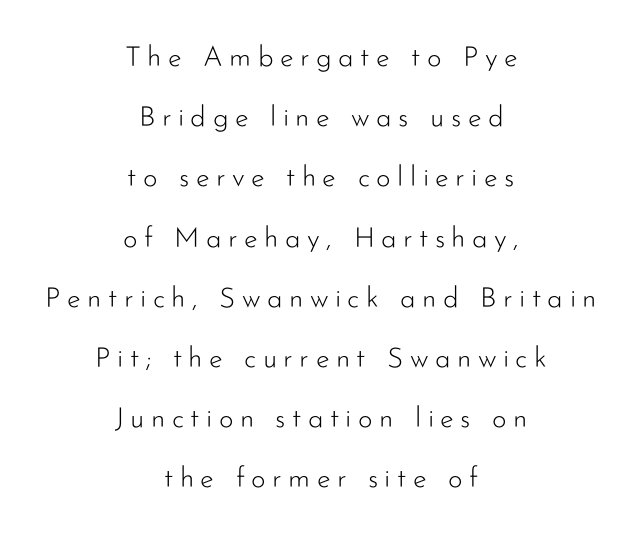
Q: Is the text bold? A: No.
Q: Is the text italic (slanted)? A: No, it is upright.
Q: Is the typeface a serif or a sans-serif typeface? A: Sans-serif.
Q: Is the text underlined? A: No.
Q: How is the paragraph aligned? A: Centered.
Q: Is the spacing between letters normal or unusually wide? A: Unusually wide.
Q: Is the spacing between lines tight, normal or loose? A: Loose.
Q: Width (condensed, normal, or wide)? A: Normal.
Q: Stroke contrast? A: Low.
Q: x-height? A: Small.
Q: Monospaced? A: No.
